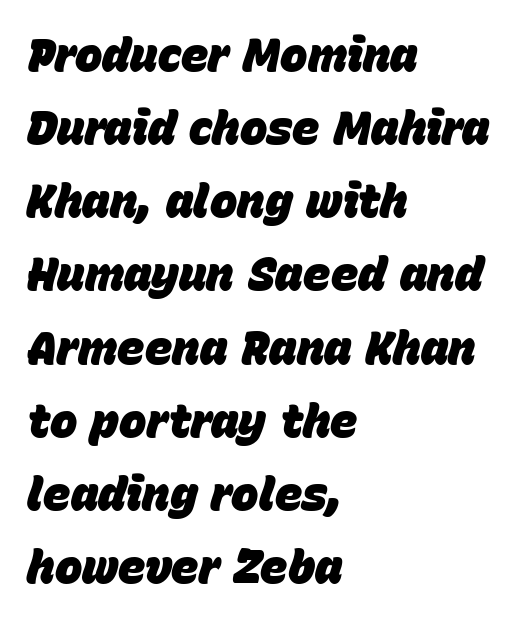
You can tell it's italic because the verticals aren't actually vertical. Students, this is bold: see how much ink each stroke carries. How are the letters spaced? Ordinarily, with no added tracking. Is there much room between lines? A standard amount, neither cramped nor airy.
